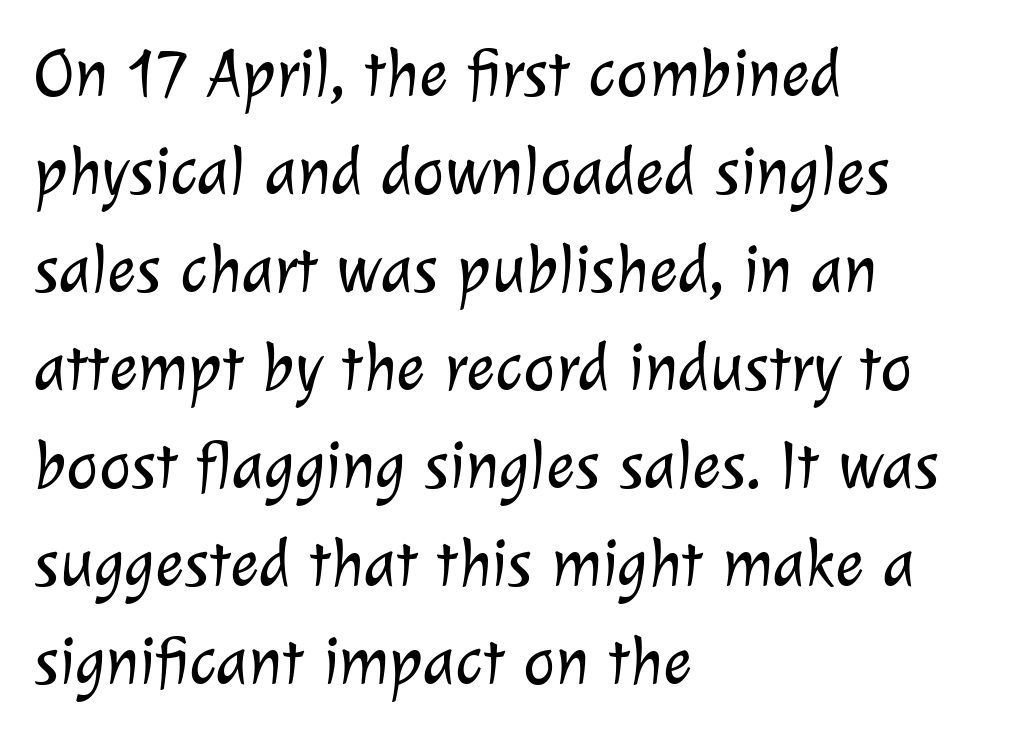
The image shows 68 px light sans-serif type; set left-aligned, normal line spacing (1.44x), normal letter spacing, not underlined; low stroke contrast and a medium x-height.
